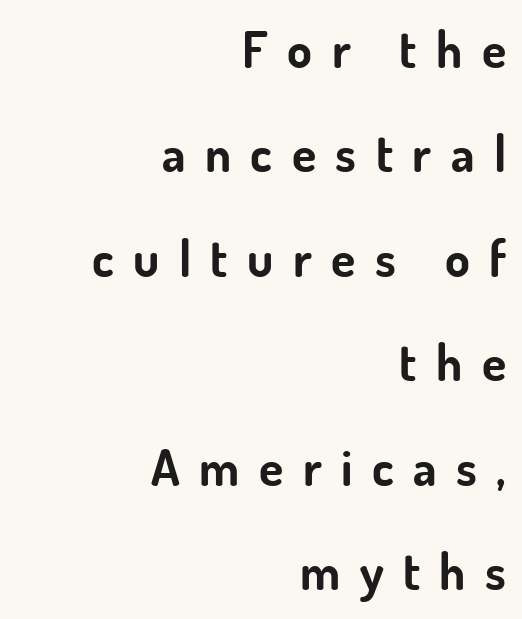
Q: Is the text bold? A: Yes.
Q: Is the text italic (slanted)? A: No, it is upright.
Q: Is the typeface a serif or a sans-serif typeface? A: Sans-serif.
Q: Is the text underlined? A: No.
Q: How is the paragraph aligned? A: Right-aligned.
Q: Is the spacing between letters normal or unusually wide? A: Unusually wide.
Q: Is the spacing between lines tight, normal or loose? A: Loose.
Q: Width (condensed, normal, or wide)? A: Normal.
Q: Stroke contrast? A: Low.
Q: x-height? A: Small.
Q: Monospaced? A: No.
